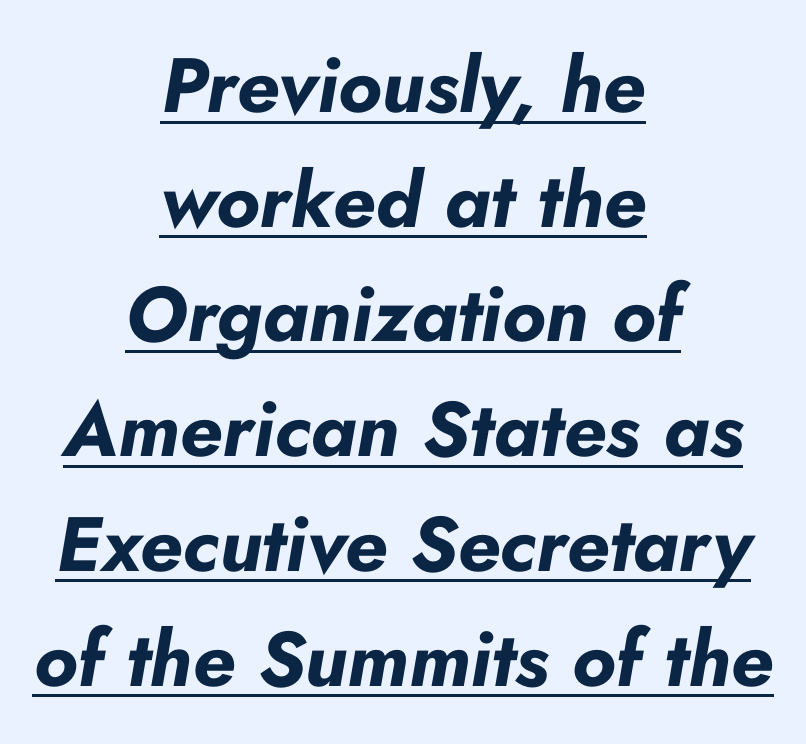
Is the letter spacing exaggerated? No — it looks like the ordinary default. There's an unmistakable incline to the writing here. A typesetter would call this leading conventional body-copy spacing. Beneath each row of characters lies a ruled line.
